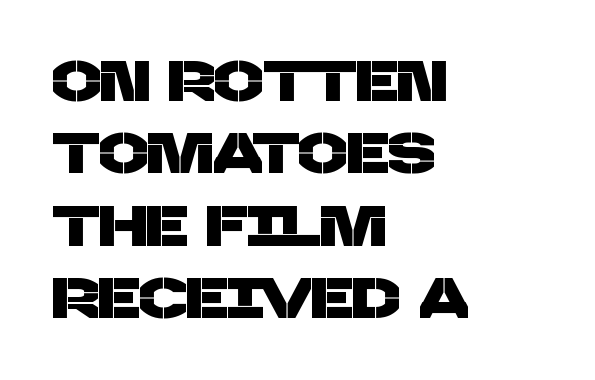
Glyph-to-glyph distance matches everyday printed text. Every row of glyphs begins at an identical x-position on the left. If you measured baseline to baseline, you'd find a middling distance. Rule under the text: the space is simply empty. Think of a printed novel: that variable character pitch is what you see here. This rendering employs a face without finishing strokes, i.e., a sans-serif.
